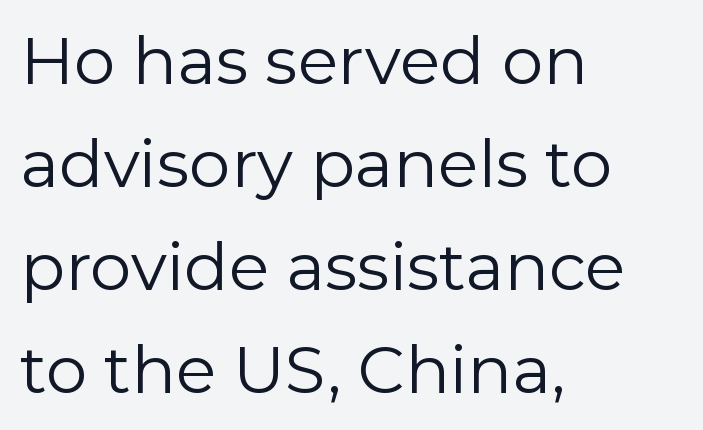
Q: Is the text bold? A: No.
Q: Is the text italic (slanted)? A: No, it is upright.
Q: Is the typeface a serif or a sans-serif typeface? A: Sans-serif.
Q: Is the text underlined? A: No.
Q: How is the paragraph aligned? A: Left-aligned.
Q: Is the spacing between letters normal or unusually wide? A: Normal.
Q: Is the spacing between lines tight, normal or loose? A: Normal.
Q: Width (condensed, normal, or wide)? A: Normal.
Q: Stroke contrast? A: Low.
Q: x-height? A: Medium.
Q: Monospaced? A: No.
